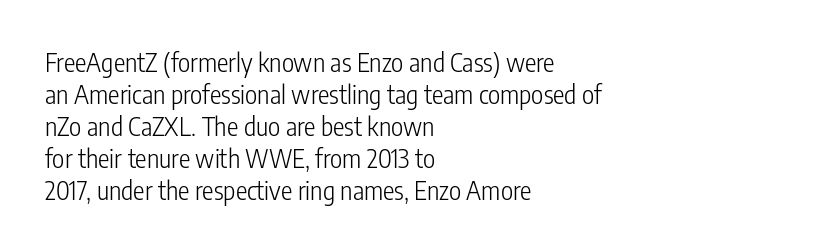
The passage shown is not underscored anywhere. Words appear dense and cohesive because spacing is normal. Alignment: flush left. Unlike italic type, these characters show no tilt at all.
